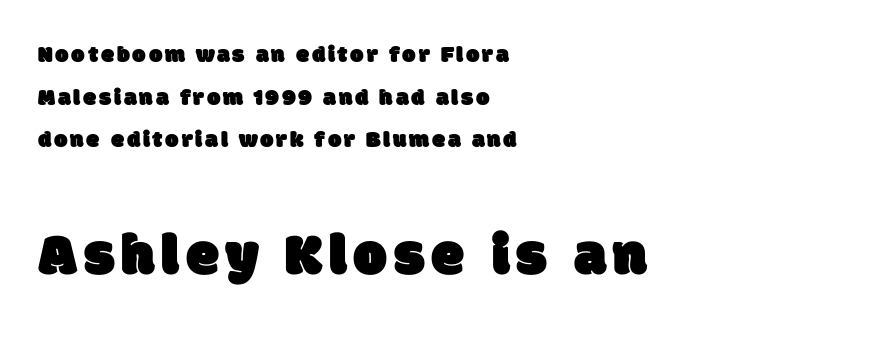
{"serif": "no", "width": "normal", "stroke_contrast": "low", "x_height": "large", "monospaced": "no", "underline": "no", "align": "left", "line_spacing_ratio": 1.78, "larger_block": "second", "size_ratio": 2.5, "glyph_px": 60}
